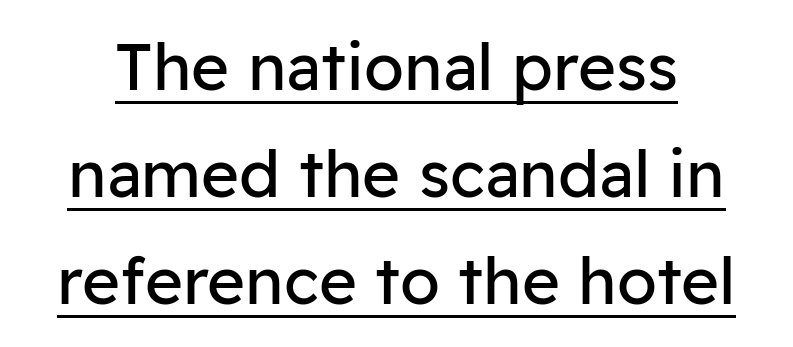
Q: Is the text bold? A: No.
Q: Is the text italic (slanted)? A: No, it is upright.
Q: Is the typeface a serif or a sans-serif typeface? A: Sans-serif.
Q: Is the text underlined? A: Yes.
Q: Is the spacing between letters normal or unusually wide? A: Normal.
Q: Is the spacing between lines tight, normal or loose? A: Normal.
Q: Width (condensed, normal, or wide)? A: Normal.
Q: Stroke contrast? A: Low.
Q: x-height? A: Medium.
Q: Monospaced? A: No.
